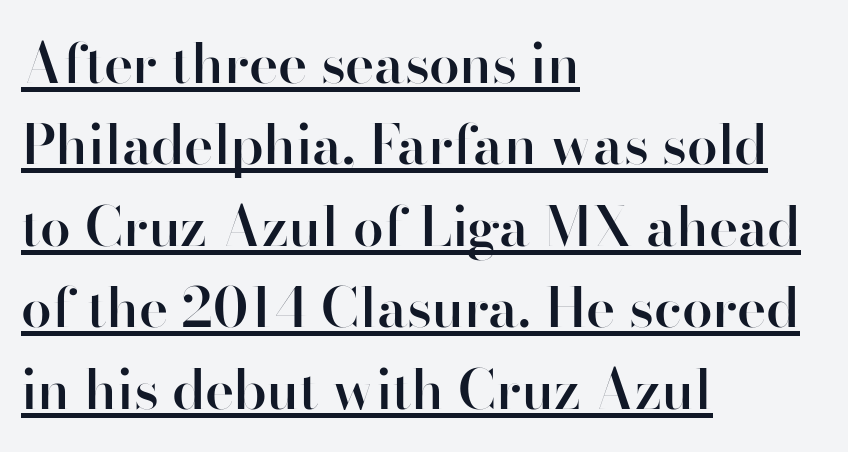
Q: Is the text bold? A: Semi-bold.
Q: Is the text italic (slanted)? A: No, it is upright.
Q: Is the typeface a serif or a sans-serif typeface? A: Sans-serif.
Q: Is the text underlined? A: Yes.
Q: How is the paragraph aligned? A: Left-aligned.
Q: Is the spacing between letters normal or unusually wide? A: Normal.
Q: Is the spacing between lines tight, normal or loose? A: Normal.
Q: Width (condensed, normal, or wide)? A: Normal.
Q: Stroke contrast? A: High.
Q: x-height? A: Small.
Q: Monospaced? A: No.
